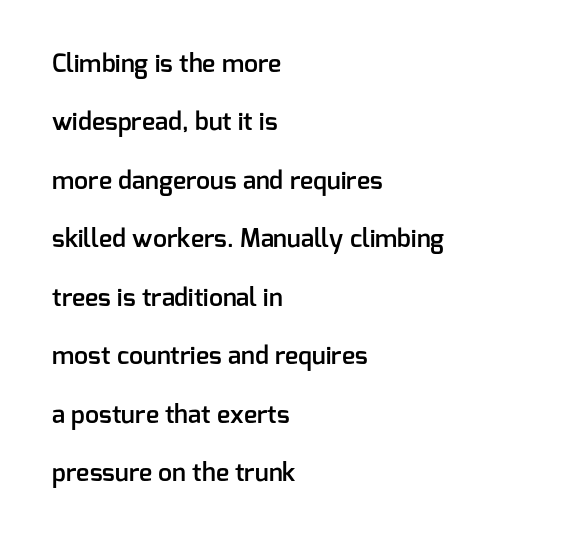
The image shows 25 px text type, upright; set left-aligned, loose line spacing (2.34x), normal letter spacing, not underlined.
